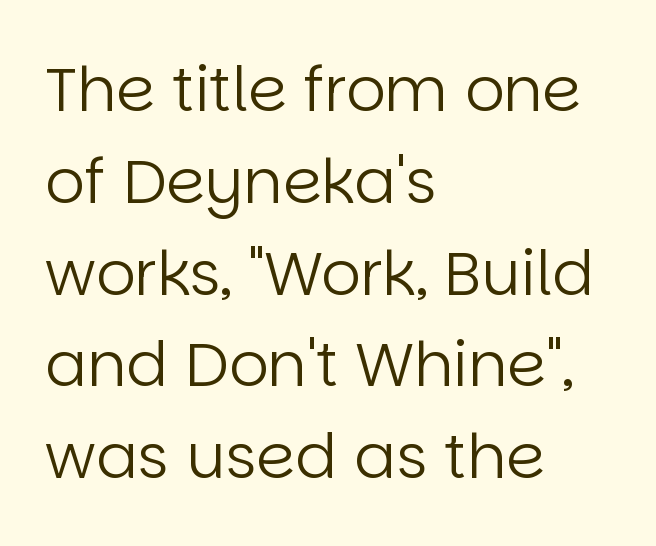
{"serif": "no", "italic": "no", "bold": "no", "weight": "regular", "width": "normal", "stroke_contrast": "low", "x_height": "large", "monospaced": "no", "underline": "no", "align": "left", "line_spacing": "normal", "line_spacing_ratio": 1.48, "letter_spacing": "normal", "letter_spacing_em": 0.0, "glyph_px": 62}
